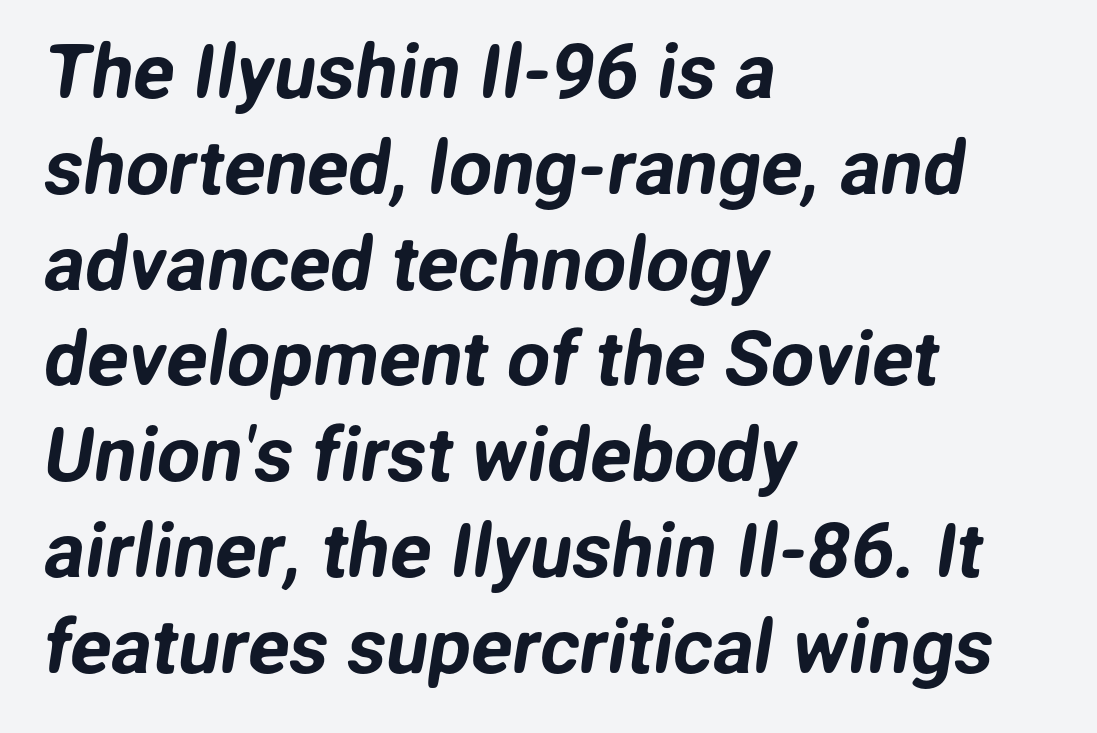
The image shows 76 px sans-serif type; set left-aligned, normal line spacing (1.26x), normal letter spacing, not underlined; low stroke contrast and a medium x-height.
